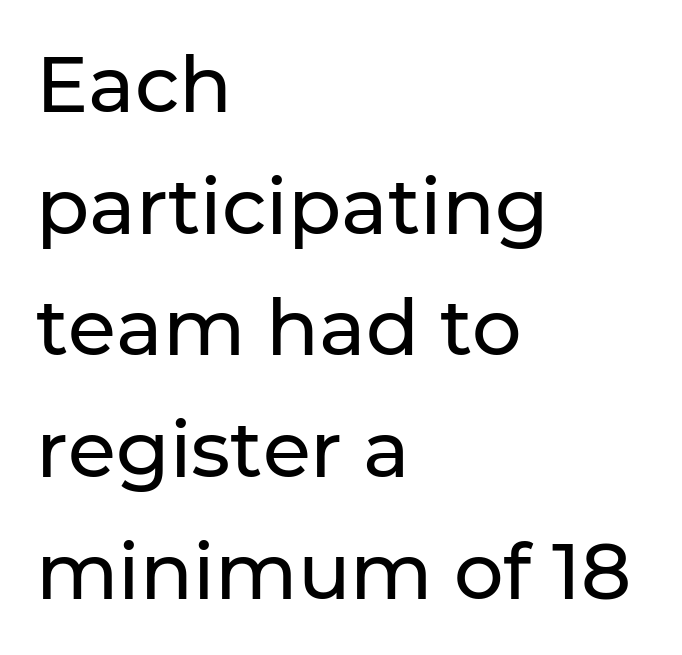
The image shows 78 px sans-serif type, upright; set left-aligned, normal line spacing (1.56x), normal letter spacing, not underlined; low stroke contrast and a medium x-height.
